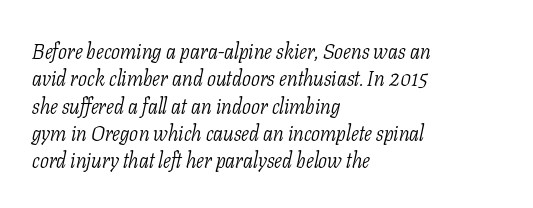
Q: Is the text bold? A: No.
Q: Is the text italic (slanted)? A: Yes, it leans right by about 11 degrees.
Q: Is the text underlined? A: No.
Q: How is the paragraph aligned? A: Left-aligned.
Q: Is the spacing between letters normal or unusually wide? A: Normal.
Q: Is the spacing between lines tight, normal or loose? A: Normal.
